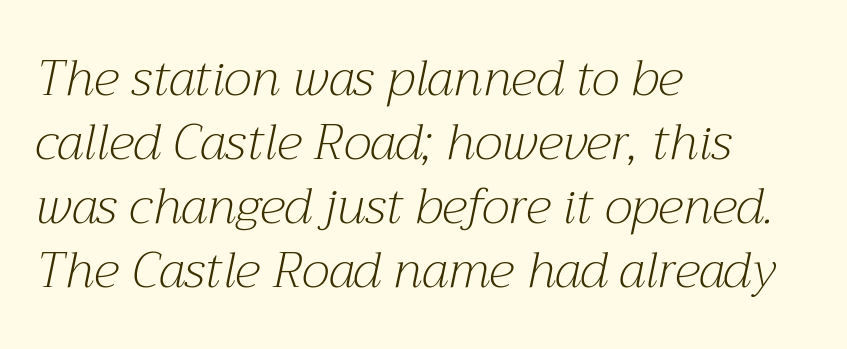
The image shows 50 px light serif type, italic (leaning right); set left-aligned, normal line spacing (1.28x), normal letter spacing, not underlined; medium stroke contrast and a medium x-height.
